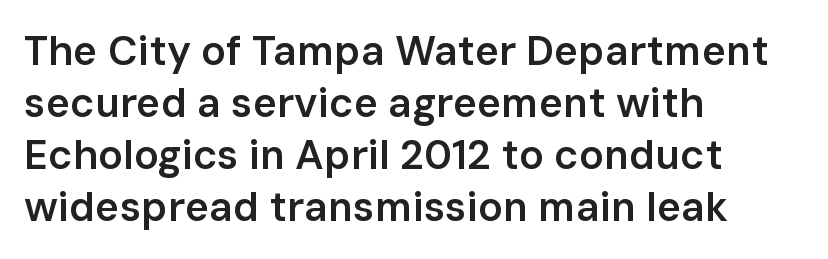
The image shows 41 px semibold sans-serif type, upright; set left-aligned, normal line spacing (1.27x), normal letter spacing, not underlined; low stroke contrast and a medium x-height.
